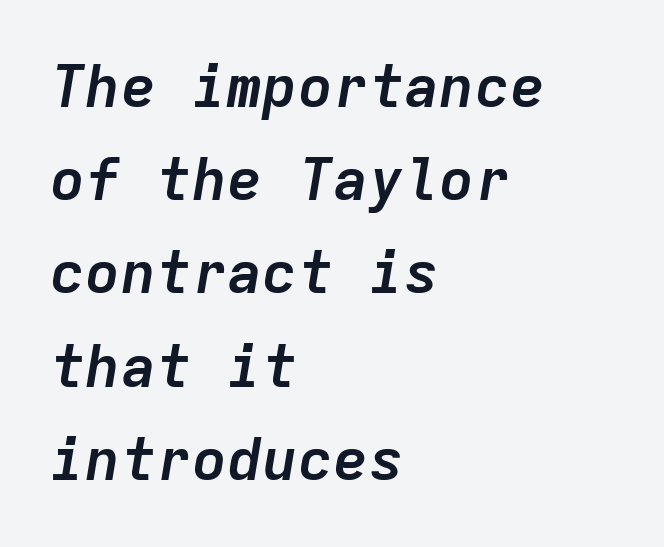
The line texture is even and compact thanks to regular tracking. Think of a typewriter: that constant character pitch is what you see here. Strokes here are thick enough to call this a true bold. This rendering uses left alignment, leaving the right contour irregular. Yep, that's italic — everything's leaning. Clear beneath every line of the passage.
